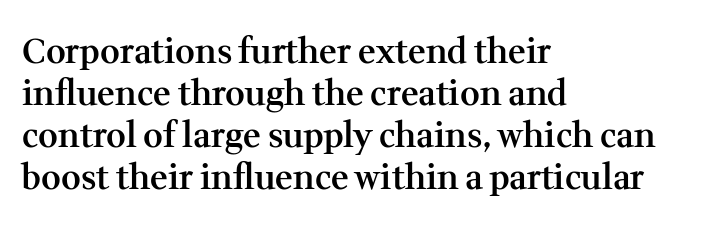
Designer's note — italics off, roman on. Nothing unusual about the tracking: characters are spaced as the font intends. The text was rendered using a seriffed face with decorative stroke endings. Line beginnings align vertically; line endings do not. A semibold gives these letters moderate extra thickness, short of bold.
